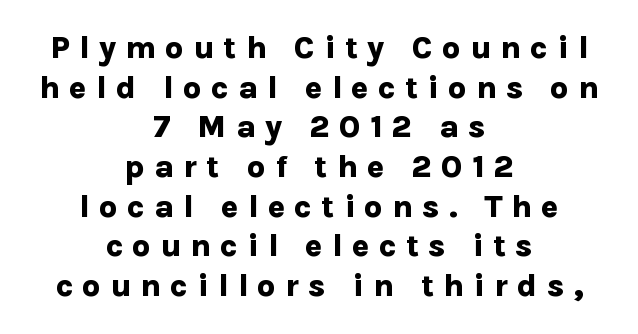
The image shows 32 px bold sans-serif type, upright; set centered, line spacing 1.24x, unusually wide letter spacing (+0.29 em), not underlined; low stroke contrast and a medium x-height.
